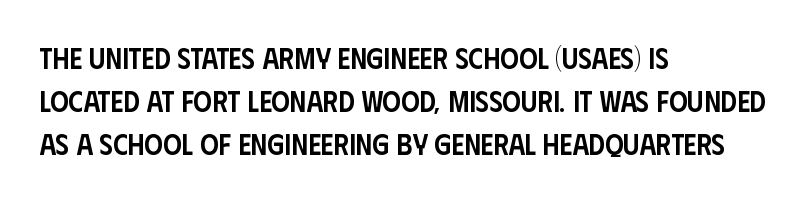
{"serif": "no", "italic": "no", "bold": "semi", "weight": "semibold", "width": "condensed", "stroke_contrast": "low", "x_height": "large", "monospaced": "no", "underline": "no", "align": "left", "line_spacing": "normal", "line_spacing_ratio": 1.49, "letter_spacing": "normal", "letter_spacing_em": 0.0, "glyph_px": 29}
